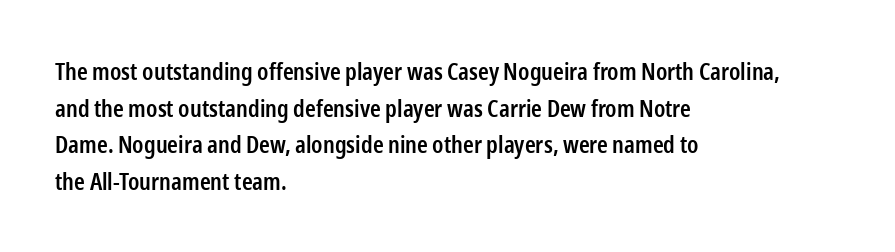
{"italic": "no", "bold": "semi", "underline": "no", "align": "left", "line_spacing": "normal", "line_spacing_ratio": 1.59, "letter_spacing": "normal", "letter_spacing_em": 0.0, "glyph_px": 23}
